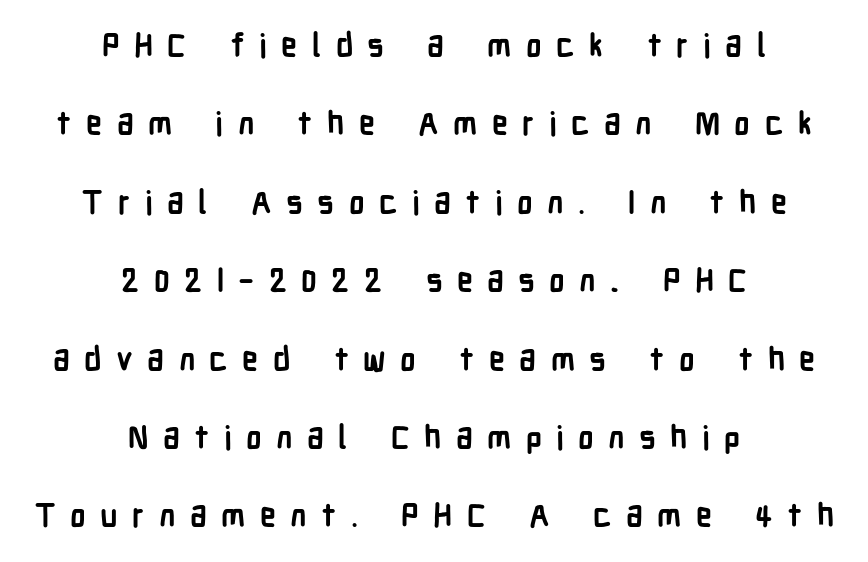
The font is running at its bold setting. Short note: letters widely spaced. The paragraph has two soft edges and a firm central axis. Line spacing here is loose. The letters stand straight up with perfectly vertical stems. Any mark beneath the type? The region is blank.
